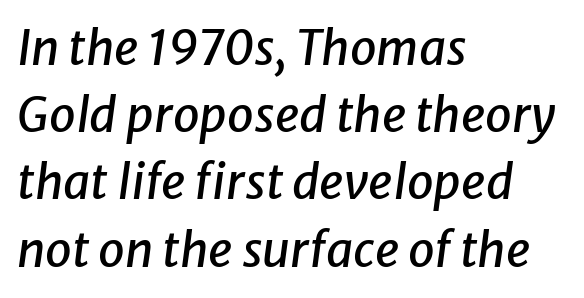
Q: Is the text italic (slanted)? A: Yes, it leans right by about 8 degrees.
Q: Is the text underlined? A: No.
Q: How is the paragraph aligned? A: Left-aligned.
Q: Is the spacing between letters normal or unusually wide? A: Normal.
Q: Is the spacing between lines tight, normal or loose? A: Normal.
Q: Width (condensed, normal, or wide)? A: Normal.
Q: Stroke contrast? A: Low.
Q: x-height? A: Medium.
Q: Monospaced? A: No.
